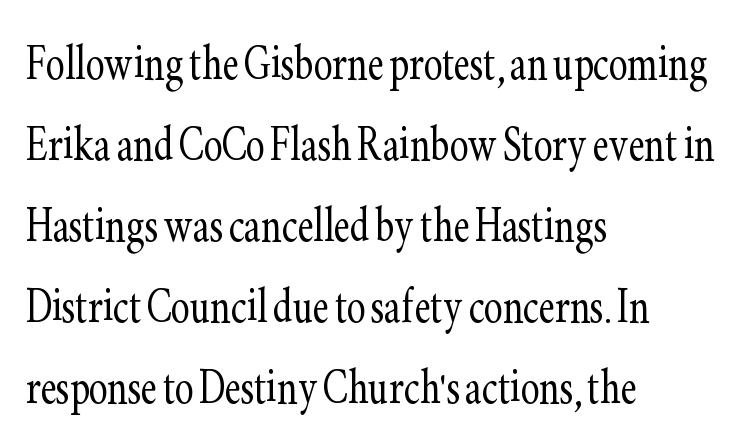
The image shows 57 px light, condensed serif type, upright; set left-aligned, normal line spacing (1.42x), normal letter spacing, not underlined; low stroke contrast and a small x-height.
